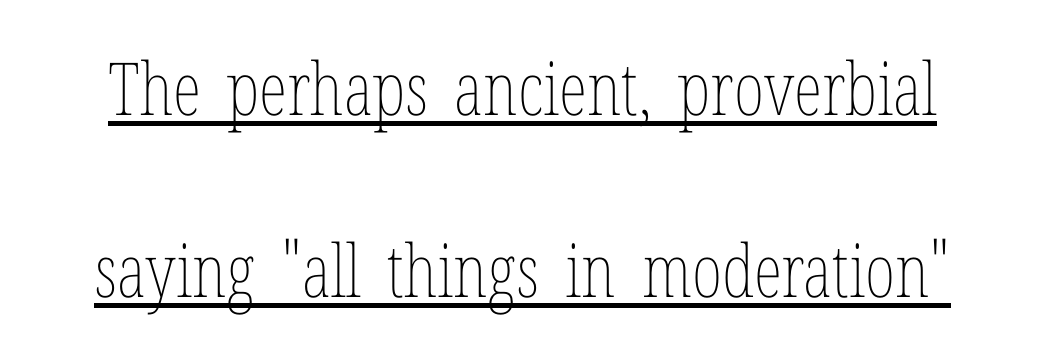
The image shows 73 px thin, condensed type, upright; set loose line spacing (2.49x), normal letter spacing, underlined; low stroke contrast and a medium x-height.
